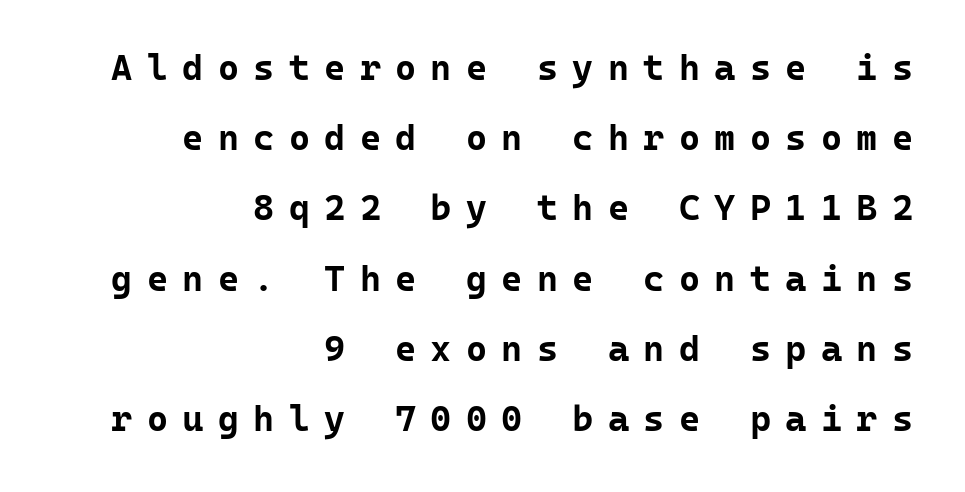
Q: Is the text bold? A: Yes.
Q: Is the text italic (slanted)? A: No, it is upright.
Q: Is the typeface a serif or a sans-serif typeface? A: Sans-serif.
Q: Is the text underlined? A: No.
Q: How is the paragraph aligned? A: Right-aligned.
Q: Is the spacing between letters normal or unusually wide? A: Unusually wide.
Q: Is the spacing between lines tight, normal or loose? A: Loose.
Q: Width (condensed, normal, or wide)? A: Normal.
Q: Stroke contrast? A: Low.
Q: x-height? A: Medium.
Q: Monospaced? A: Yes.
